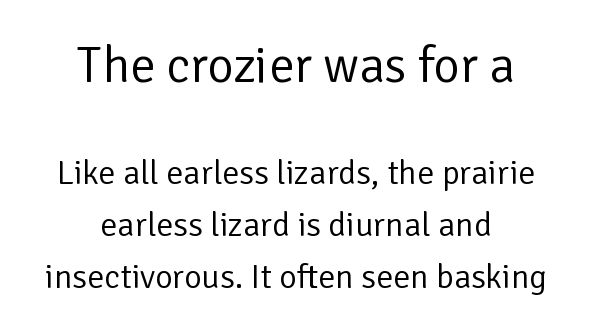
Q: Is the text bold? A: No.
Q: Is the text italic (slanted)? A: No, it is upright.
Q: Is the typeface a serif or a sans-serif typeface? A: Sans-serif.
Q: Is the text underlined? A: No.
Q: How is the paragraph aligned? A: Centered.
Q: Is the spacing between letters normal or unusually wide? A: Normal.
Q: Is the spacing between lines tight, normal or loose? A: Normal.
Q: Which block of text is set in a larger size, the first (top) or the second (bottom)? A: The first (top) one.
Q: Width (condensed, normal, or wide)? A: Normal.
Q: Stroke contrast? A: Low.
Q: x-height? A: Medium.
Q: Monospaced? A: No.
